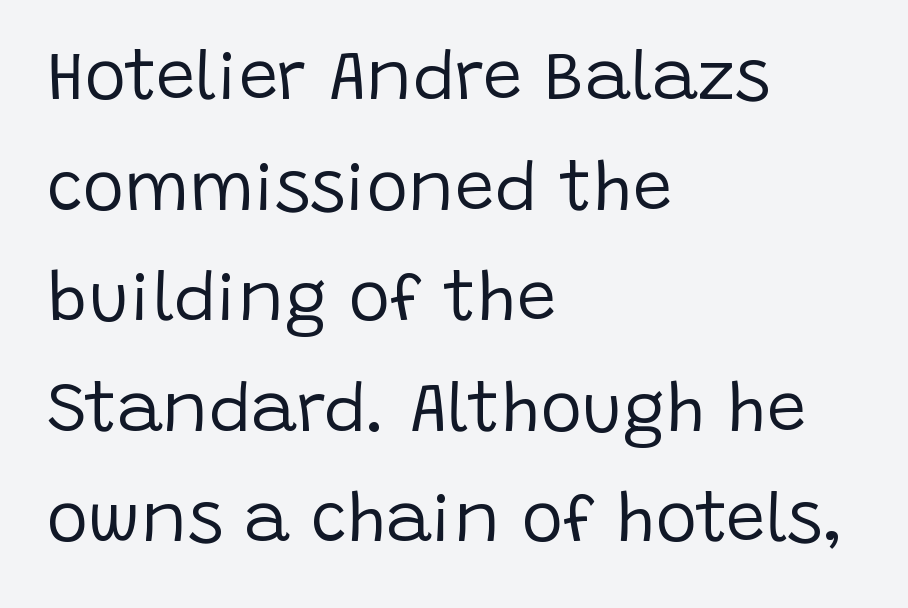
{"serif": "no", "italic": "no", "bold": "no", "weight": "regular", "width": "normal", "stroke_contrast": "low", "x_height": "large", "monospaced": "no", "underline": "no", "align": "left", "line_spacing": "normal", "line_spacing_ratio": 1.58, "letter_spacing": "normal", "letter_spacing_em": 0.0, "glyph_px": 70}
